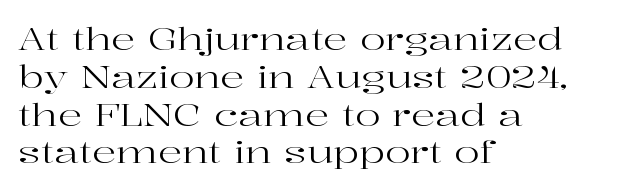
{"serif": "yes", "italic": "no", "bold": "no", "weight": "regular", "width": "wide", "stroke_contrast": "high", "x_height": "medium", "monospaced": "no", "underline": "no", "align": "left", "line_spacing": "normal", "line_spacing_ratio": 1.26, "letter_spacing": "normal", "letter_spacing_em": 0.0, "glyph_px": 30}
